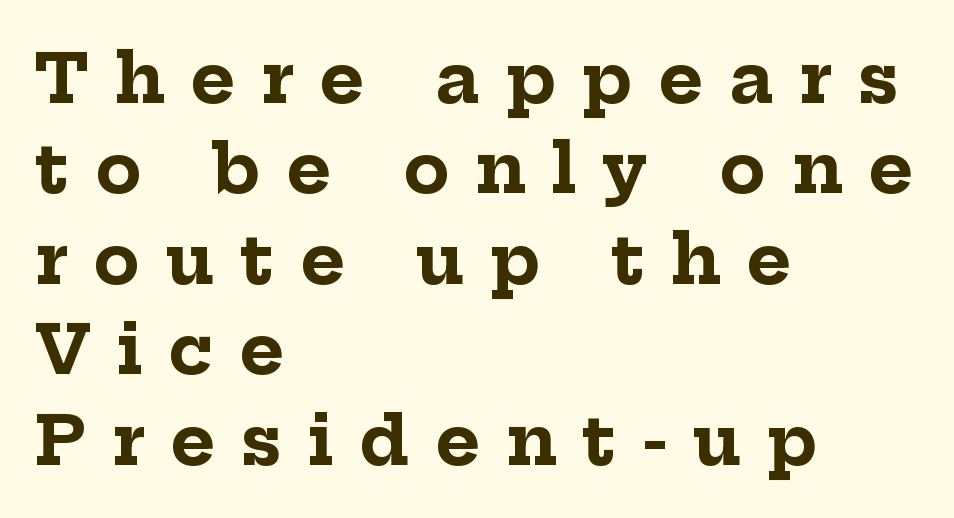
{"serif": "yes", "italic": "no", "bold": "yes", "weight": "bold", "width": "normal", "stroke_contrast": "low", "x_height": "medium", "monospaced": "no", "underline": "no", "align": "left", "line_spacing": "normal", "line_spacing_ratio": 1.33, "letter_spacing": "wide", "letter_spacing_em": 0.38, "glyph_px": 68}
